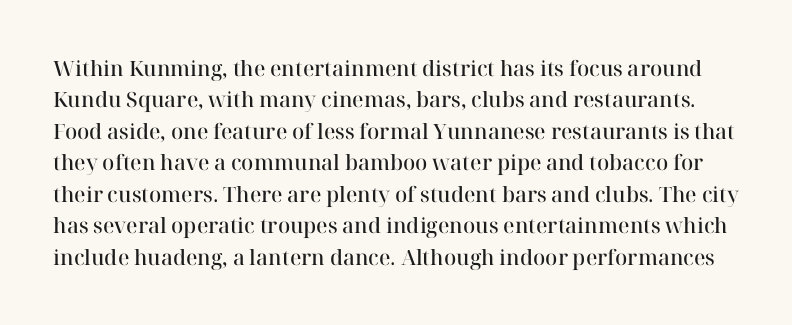
{"italic": "no", "bold": "semi", "underline": "no", "line_spacing": "normal", "line_spacing_ratio": 1.5, "letter_spacing": "normal", "letter_spacing_em": 0.0, "glyph_px": 21}
